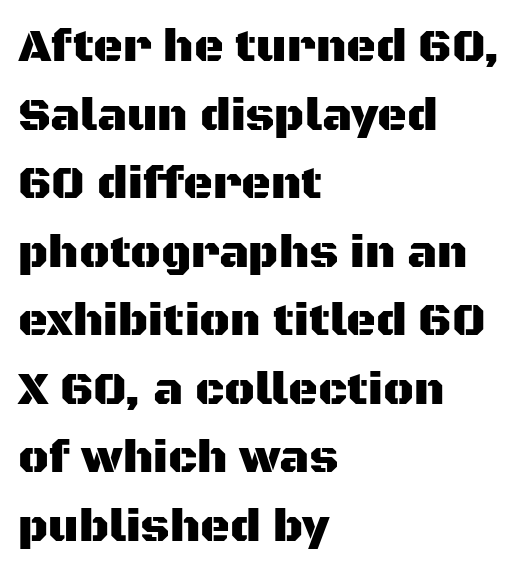
Varying glyph widths throughout — classic text-font behaviour. The line-height multiplier appears to be the usual default. If you drew a line through each stem, it would be perfectly vertical. Underline: absent. How are the letters spaced? Ordinarily, with no added tracking.
